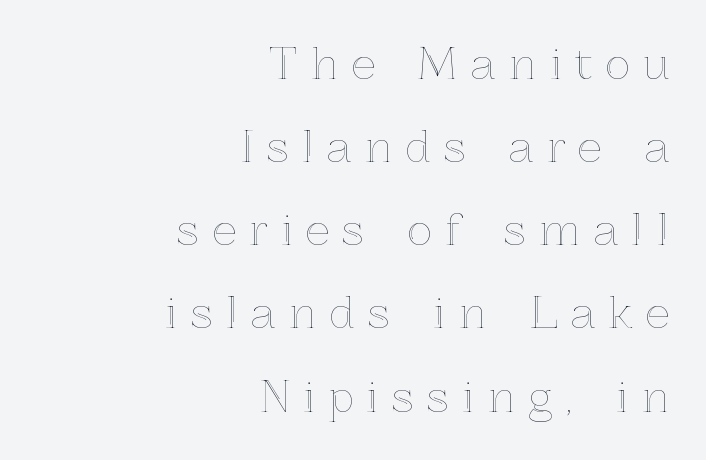
The image shows 42 px text type, upright; set right-aligned, loose line spacing (1.98x), unusually wide letter spacing (+0.32 em), not underlined; a medium x-height.
